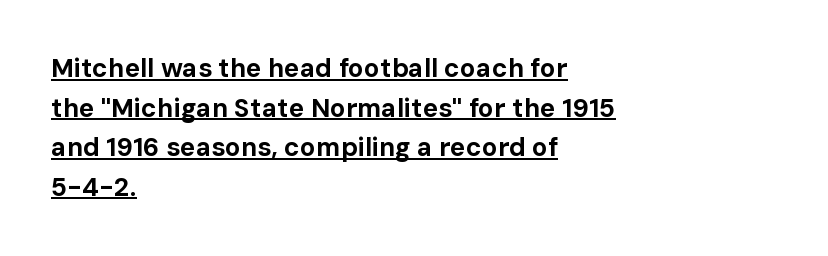
Q: Is the text bold? A: Yes.
Q: Is the text italic (slanted)? A: No, it is upright.
Q: Is the text underlined? A: Yes.
Q: How is the paragraph aligned? A: Left-aligned.
Q: Is the spacing between letters normal or unusually wide? A: Normal.
Q: Is the spacing between lines tight, normal or loose? A: Normal.
